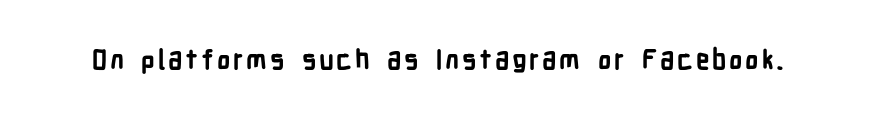
The image shows 27 px bold type, upright; set not underlined.
